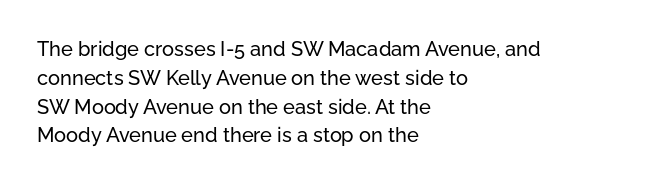
Q: Is the text italic (slanted)? A: No, it is upright.
Q: Is the text underlined? A: No.
Q: How is the paragraph aligned? A: Left-aligned.
Q: Is the spacing between letters normal or unusually wide? A: Normal.
Q: Is the spacing between lines tight, normal or loose? A: Normal.
